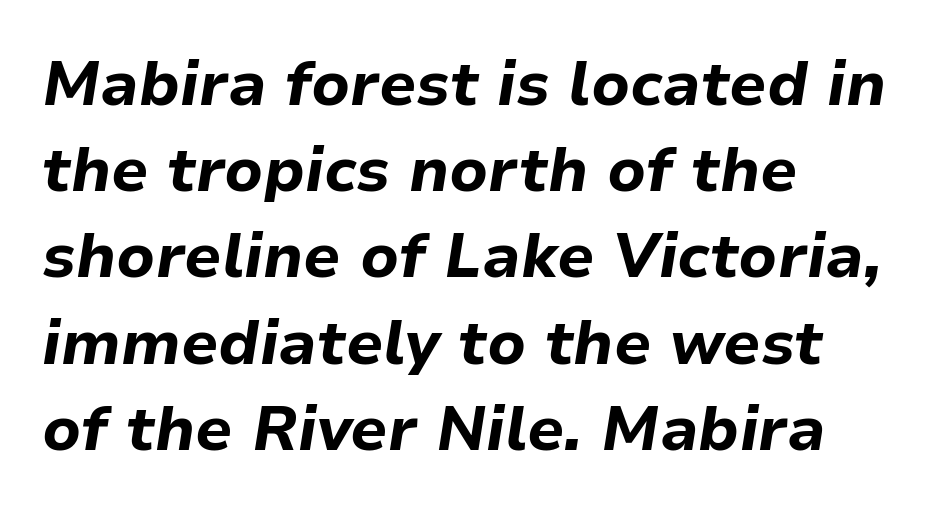
The baseline area is clear. This sample uses plain, unmodified letter spacing. Each letter keeps its own natural width here, so spacing adapts to shape. The typesetting leans heavy: a genuine bold. The designer left line spacing at the default. Compared with a centered layout, this one pins lines to the left instead.
